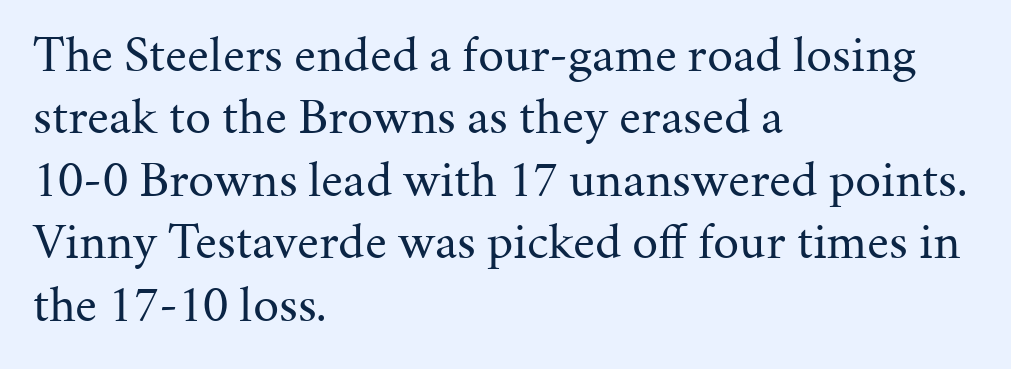
The image shows 52 px regular-weight serif type, upright; set left-aligned, line spacing 1.2x, normal letter spacing, not underlined; medium stroke contrast and a medium x-height.
